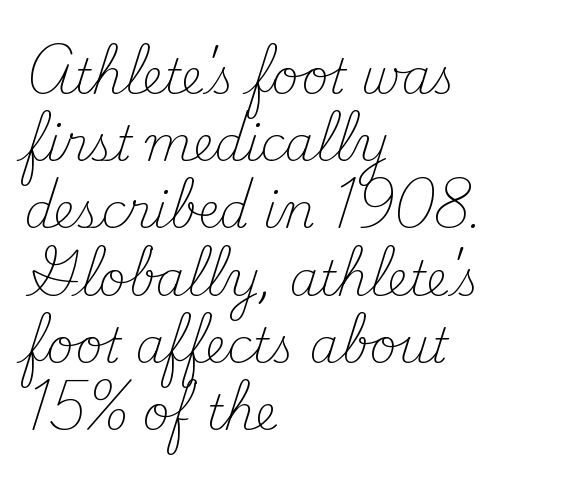
The image shows 47 px light serif type; set left-aligned, normal line spacing (1.43x), normal letter spacing, not underlined; medium stroke contrast and a small x-height.
